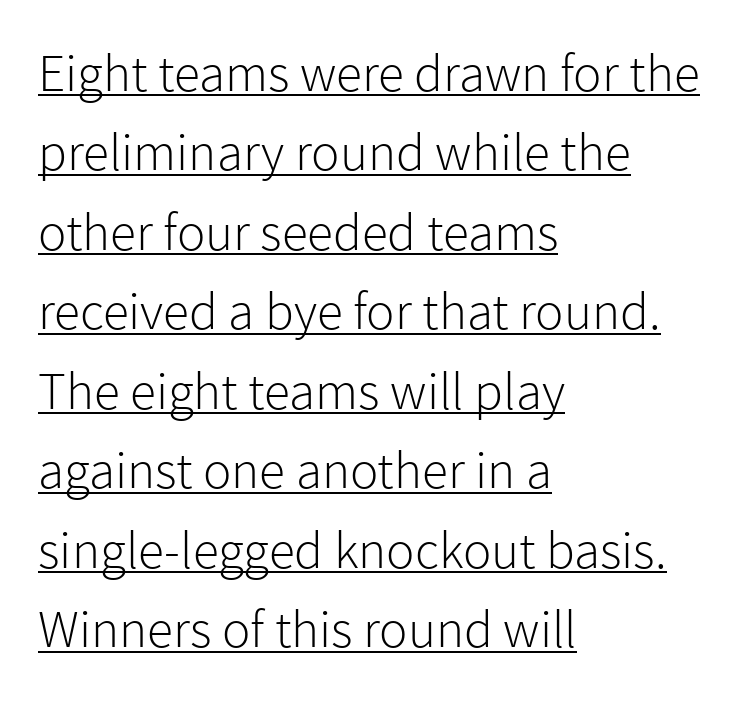
Q: Is the text bold? A: No.
Q: Is the text italic (slanted)? A: No, it is upright.
Q: Is the typeface a serif or a sans-serif typeface? A: Sans-serif.
Q: Is the text underlined? A: Yes.
Q: How is the paragraph aligned? A: Left-aligned.
Q: Is the spacing between letters normal or unusually wide? A: Normal.
Q: Is the spacing between lines tight, normal or loose? A: Normal.
Q: Width (condensed, normal, or wide)? A: Normal.
Q: x-height? A: Medium.
Q: Monospaced? A: No.
